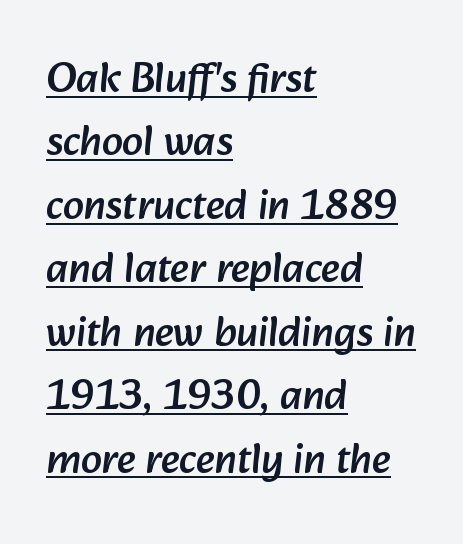
{"serif": "no", "width": "normal", "stroke_contrast": "low", "x_height": "medium", "monospaced": "no", "underline": "yes", "align": "left", "line_spacing": "normal", "line_spacing_ratio": 1.51, "letter_spacing": "normal", "letter_spacing_em": 0.0, "glyph_px": 42}
